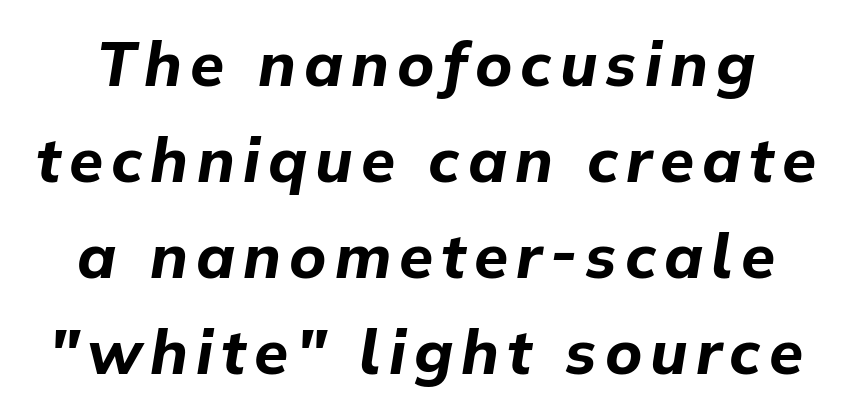
Rendered with sloped, italic letterforms. Baseline-to-baseline distance is the conventional proportion of letter height. The rendering uses natural spacing where letterforms have individual widths. Weight: bold. The space directly below the letters is spotless.
